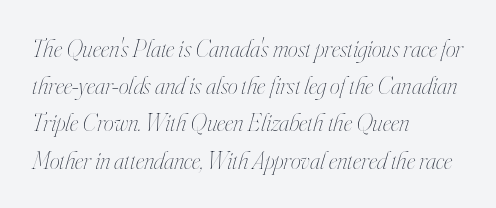
Q: Is the text bold? A: No.
Q: Is the text italic (slanted)? A: Yes, it leans right by about 16 degrees.
Q: Is the text underlined? A: No.
Q: How is the paragraph aligned? A: Left-aligned.
Q: Is the spacing between letters normal or unusually wide? A: Normal.
Q: Is the spacing between lines tight, normal or loose? A: Normal.
